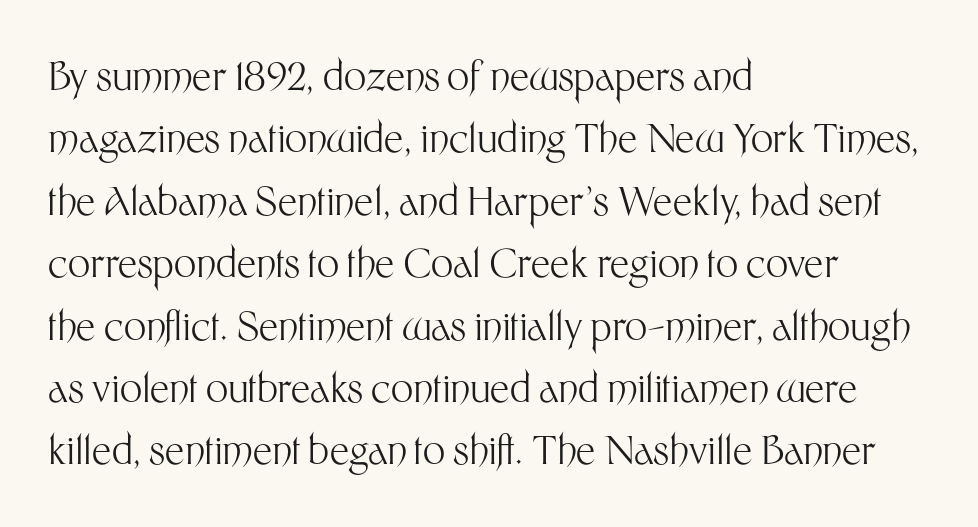
The image shows 39 px light sans-serif type, upright; set left-aligned, normal line spacing (1.6x), normal letter spacing, not underlined; medium stroke contrast and a medium x-height.
